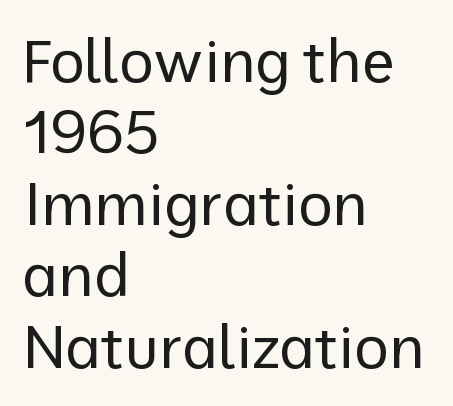
Q: Is the text bold? A: No.
Q: Is the text italic (slanted)? A: No, it is upright.
Q: Is the typeface a serif or a sans-serif typeface? A: Sans-serif.
Q: Is the text underlined? A: No.
Q: How is the paragraph aligned? A: Left-aligned.
Q: Is the spacing between letters normal or unusually wide? A: Normal.
Q: Width (condensed, normal, or wide)? A: Normal.
Q: Stroke contrast? A: Low.
Q: x-height? A: Medium.
Q: Monospaced? A: No.
